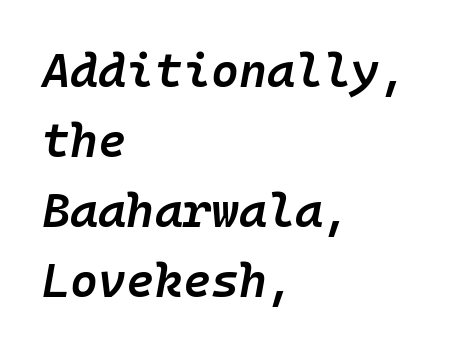
The letters are semibold — heavier than regular but short of a full bold. Think of a typewriter: that constant character pitch is what you see here. Evenly set lines give the paragraph a standard silhouette. Teacher's note: observe the even left margin — that is flush-left alignment. Compared with ordinary roman type, these characters are visibly tilted. Clear beneath every line of the passage.
